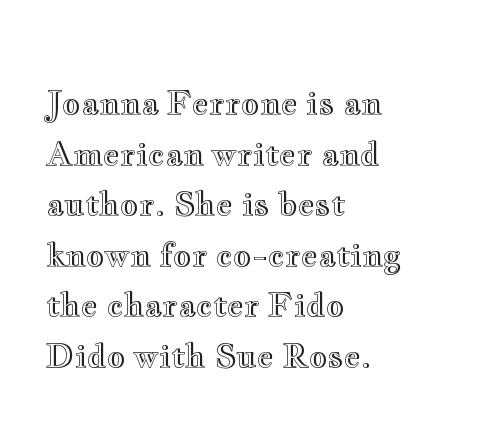
{"italic": "no", "width": "wide", "x_height": "small", "monospaced": "no", "underline": "no", "align": "left", "line_spacing": "normal", "line_spacing_ratio": 1.58, "letter_spacing": "normal", "letter_spacing_em": 0.0, "glyph_px": 32}
